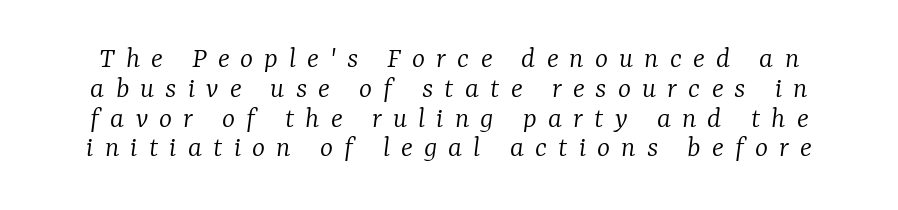
Leading is clearly below the norm, producing a dense column. The horizontal fit of the characters is loose and conspicuously gappy. Note: serifs present on the glyphs. Proportional: the letters do not fall into vertical columns. Yep, that's italic — everything's leaning. The strokes are not fattened; the text isn't bold.
